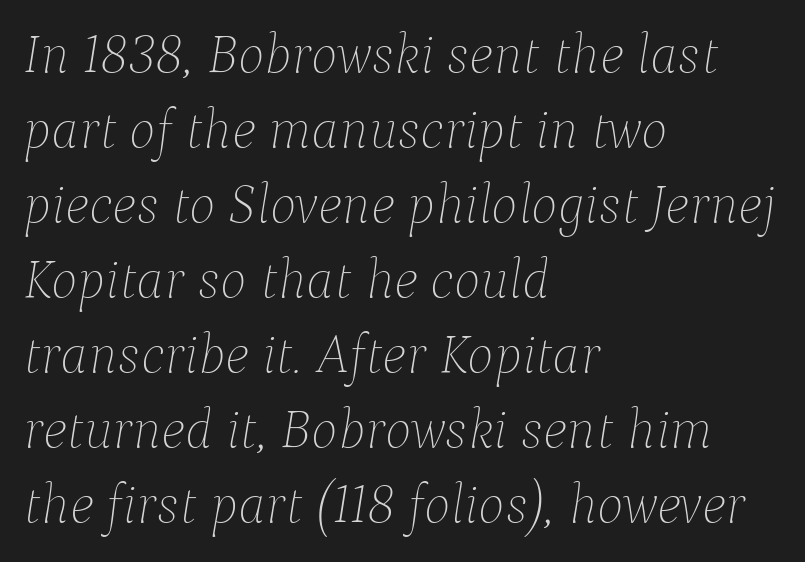
The image shows 56 px thin type, italic (leaning right); set left-aligned, normal line spacing (1.34x), normal letter spacing, not underlined; low stroke contrast and a medium x-height.
